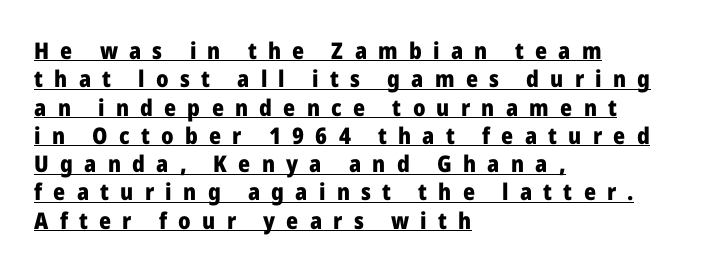
The image shows 23 px bold type, upright; set left-aligned, line spacing 1.23x, unusually wide letter spacing (+0.49 em), underlined.
